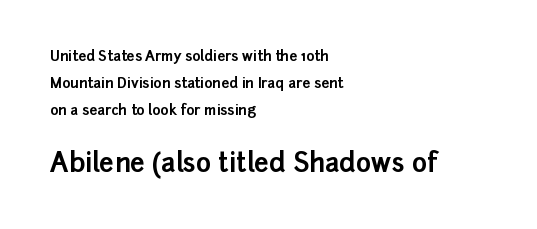
{"italic": "no", "bold": "yes", "underline": "no", "align": "left", "line_spacing": "loose", "line_spacing_ratio": 1.93, "letter_spacing": "normal", "letter_spacing_em": 0.0, "larger_block": "second", "size_ratio": 1.86, "glyph_px": 26}
